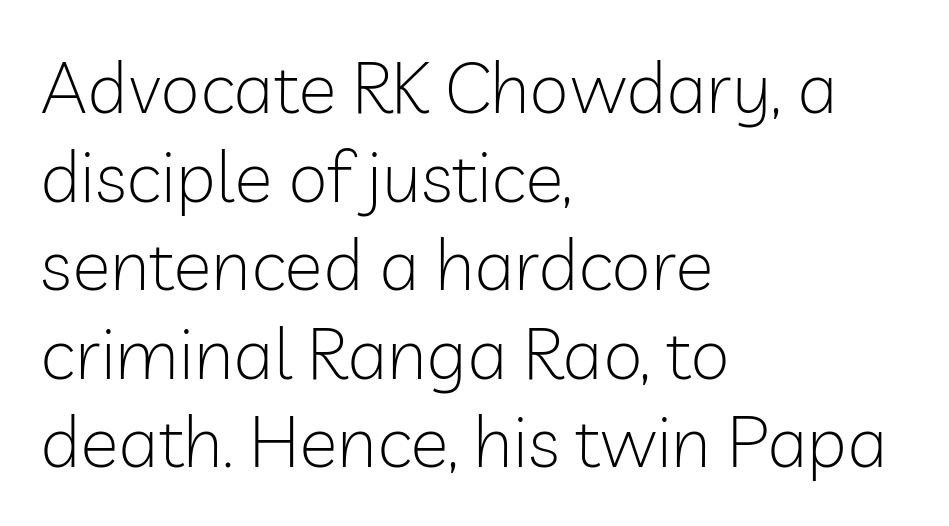
The image shows 72 px light sans-serif type, upright; set left-aligned, line spacing 1.23x, normal letter spacing, not underlined; low stroke contrast and a medium x-height.
